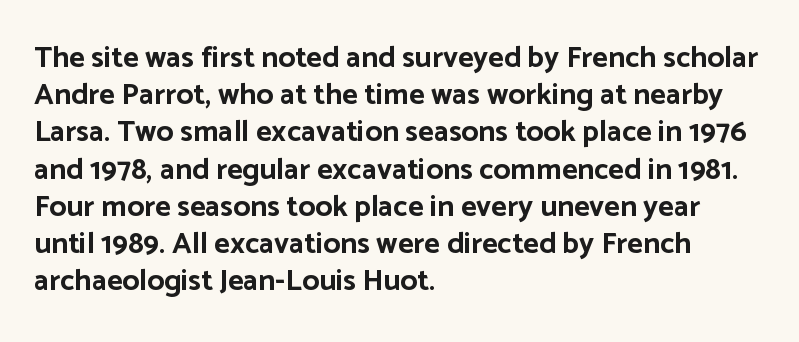
{"serif": "no", "italic": "no", "bold": "yes", "weight": "bold", "width": "normal", "stroke_contrast": "low", "x_height": "medium", "monospaced": "no", "underline": "no", "align": "left", "line_spacing_ratio": 1.24, "letter_spacing": "normal", "letter_spacing_em": 0.0, "glyph_px": 30}
